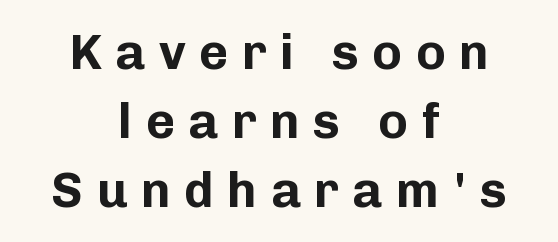
{"serif": "no", "italic": "no", "bold": "yes", "weight": "bold", "width": "normal", "stroke_contrast": "low", "x_height": "medium", "monospaced": "no", "underline": "no", "align": "center", "line_spacing": "normal", "line_spacing_ratio": 1.38, "letter_spacing": "wide", "letter_spacing_em": 0.27, "glyph_px": 50}
